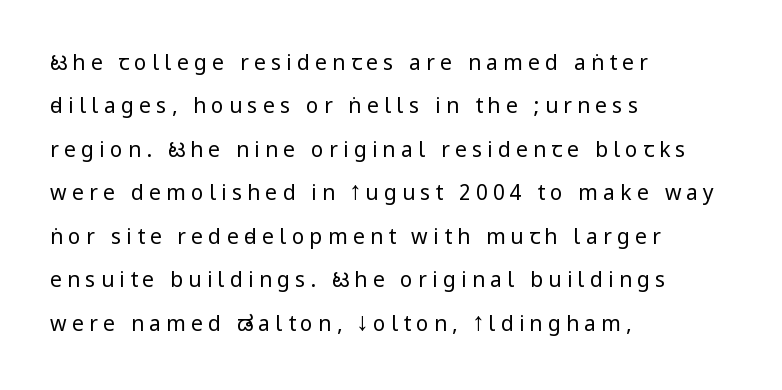
{"italic": "no", "bold": "no", "underline": "no", "align": "left", "line_spacing": "loose", "line_spacing_ratio": 2.07, "letter_spacing": "wide", "letter_spacing_em": 0.25, "glyph_px": 21}
